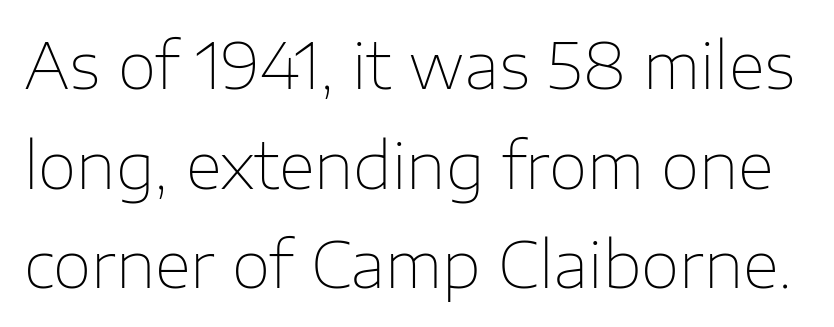
The face looks like a standard text weight, possibly lighter. In terms of letterform style, serifs are entirely absent. Think of a printed novel: that variable character pitch is what you see here. The type sits square on the baseline with zero lean.
